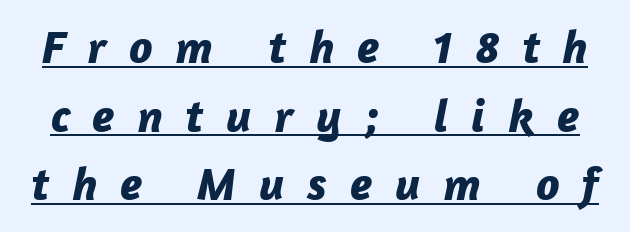
Q: Is the text bold? A: Yes.
Q: Is the text italic (slanted)? A: Yes, it leans right by about 12 degrees.
Q: Is the text underlined? A: Yes.
Q: Is the spacing between letters normal or unusually wide? A: Unusually wide.
Q: Is the spacing between lines tight, normal or loose? A: Normal.
Q: Width (condensed, normal, or wide)? A: Normal.
Q: Stroke contrast? A: Low.
Q: x-height? A: Medium.
Q: Monospaced? A: No.
